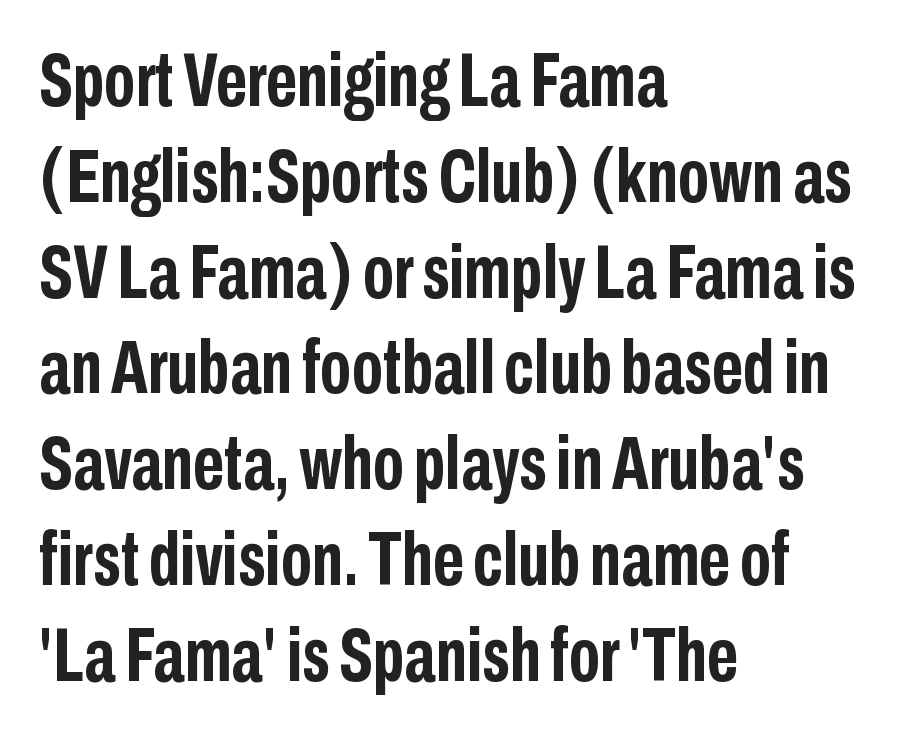
{"serif": "no", "italic": "no", "bold": "yes", "weight": "semibold", "width": "condensed", "stroke_contrast": "low", "x_height": "medium", "monospaced": "no", "underline": "no", "align": "left", "line_spacing": "normal", "line_spacing_ratio": 1.26, "letter_spacing": "normal", "letter_spacing_em": 0.0, "glyph_px": 76}
